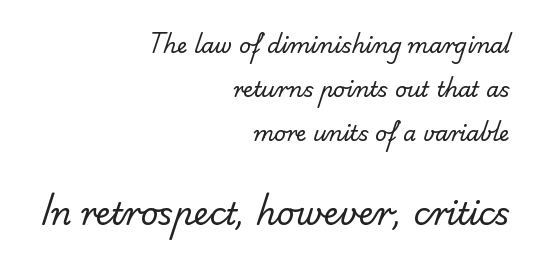
The image shows 31 px regular-weight sans-serif type; set right-aligned, loose line spacing (2.09x), normal letter spacing, not underlined; the second (bottom) block is 1.48x larger; low stroke contrast and a small x-height.
